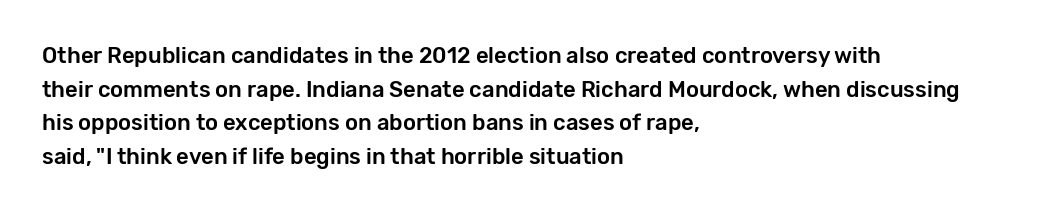
{"italic": "no", "underline": "no", "align": "left", "line_spacing": "normal", "line_spacing_ratio": 1.53, "letter_spacing": "normal", "letter_spacing_em": 0.0, "glyph_px": 22}
